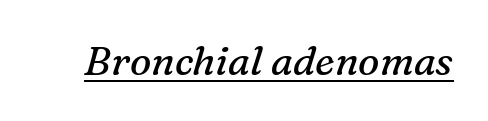
Q: Is the text bold? A: No.
Q: Is the text italic (slanted)? A: Yes, it leans right by about 16 degrees.
Q: Is the typeface a serif or a sans-serif typeface? A: Serif.
Q: Is the text underlined? A: Yes.
Q: Is the spacing between letters normal or unusually wide? A: Normal.
Q: Width (condensed, normal, or wide)? A: Normal.
Q: Stroke contrast? A: Medium.
Q: x-height? A: Medium.
Q: Monospaced? A: No.
